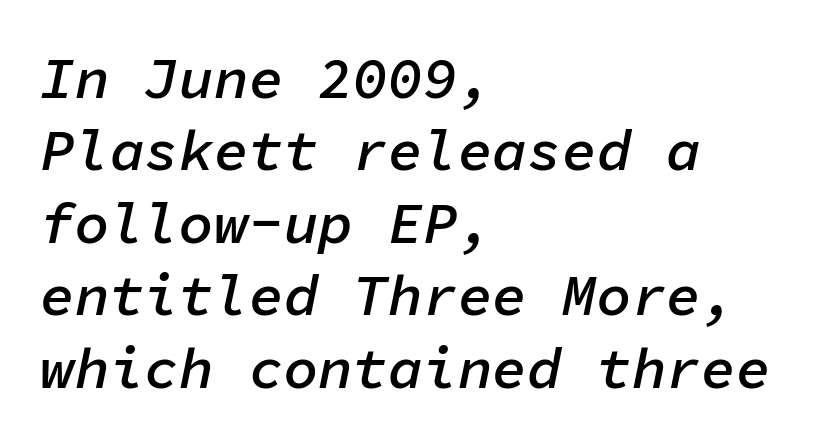
{"italic": "yes", "lean": "right", "slant_degrees": 11, "bold": "semi", "weight": "semibold", "width": "normal", "stroke_contrast": "low", "x_height": "medium", "monospaced": "yes", "underline": "no", "align": "left", "line_spacing": "normal", "line_spacing_ratio": 1.25, "letter_spacing": "normal", "letter_spacing_em": 0.0, "glyph_px": 58}
